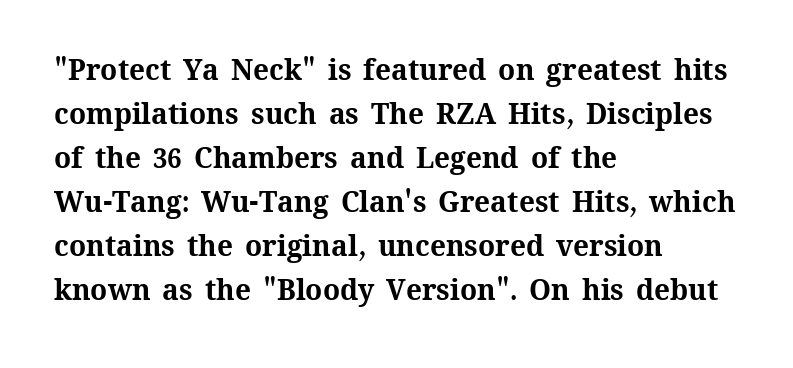
Notice how the passage keeps a crisp vertical edge on the left only. How are the letters spaced? Ordinarily, with no added tracking. Only glyphs here, with clear space below each row. Here the designer chose a conventional face with non-uniform glyph widths. Baseline-to-baseline distance is the conventional proportion of letter height. On the weight axis this lands at bold, roughly 700.
